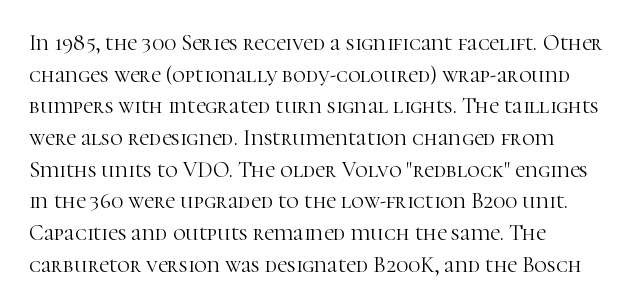
Ordinary non-slanted type is in use. Whoever set this chose a conventional vertical rhythm. Nothing unusual about the tracking: characters are spaced as the font intends. Every row of glyphs begins at an identical x-position on the left.
